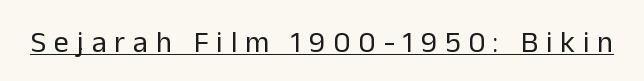
{"serif": "no", "italic": "no", "bold": "no", "weight": "regular", "width": "normal", "stroke_contrast": "low", "x_height": "medium", "monospaced": "no", "underline": "yes", "letter_spacing": "wide", "letter_spacing_em": 0.26, "glyph_px": 30}
